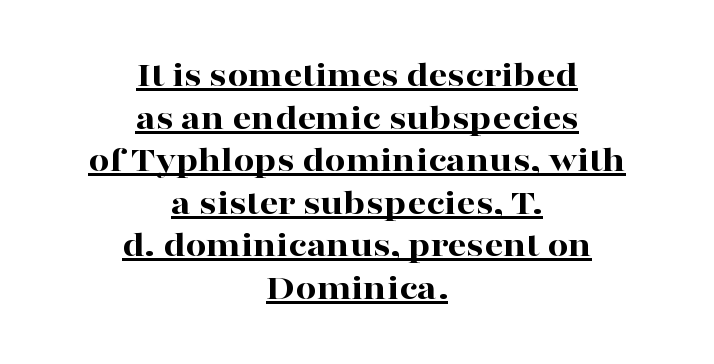
{"serif": "yes", "italic": "no", "bold": "yes", "weight": "bold", "width": "wide", "stroke_contrast": "high", "x_height": "medium", "monospaced": "no", "underline": "yes", "align": "center", "line_spacing": "tight", "line_spacing_ratio": 1.15, "letter_spacing": "normal", "letter_spacing_em": 0.0, "glyph_px": 37}
